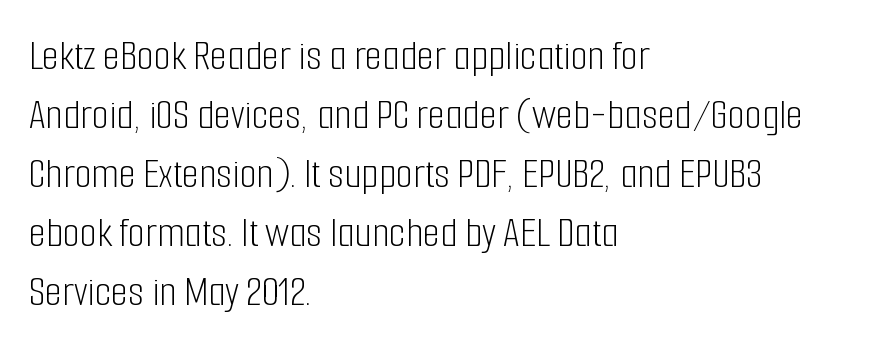
These lines are set flush left with a ragged right edge. The letters carry no serifs — their stems end cleanly without finishing strokes. Here the designer chose a conventional face with non-uniform glyph widths. Characters remain perfectly vertical along every line.
